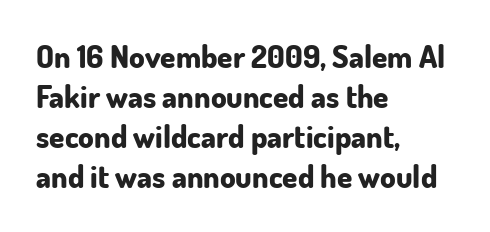
Q: Is the text bold? A: Yes.
Q: Is the text italic (slanted)? A: No, it is upright.
Q: Is the typeface a serif or a sans-serif typeface? A: Sans-serif.
Q: Is the text underlined? A: No.
Q: How is the paragraph aligned? A: Left-aligned.
Q: Is the spacing between letters normal or unusually wide? A: Normal.
Q: Is the spacing between lines tight, normal or loose? A: Normal.
Q: Width (condensed, normal, or wide)? A: Normal.
Q: Stroke contrast? A: Low.
Q: x-height? A: Small.
Q: Monospaced? A: No.
